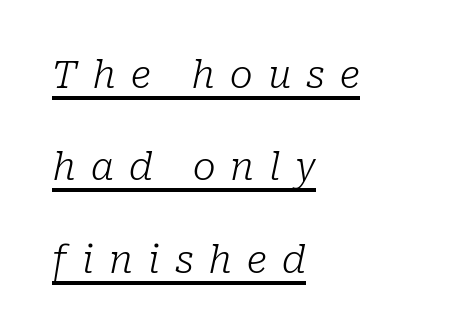
Q: Is the text bold? A: No.
Q: Is the text italic (slanted)? A: Yes, it leans right by about 10 degrees.
Q: Is the typeface a serif or a sans-serif typeface? A: Serif.
Q: Is the text underlined? A: Yes.
Q: How is the paragraph aligned? A: Left-aligned.
Q: Is the spacing between letters normal or unusually wide? A: Unusually wide.
Q: Is the spacing between lines tight, normal or loose? A: Loose.
Q: Width (condensed, normal, or wide)? A: Normal.
Q: Stroke contrast? A: Low.
Q: x-height? A: Medium.
Q: Monospaced? A: No.
